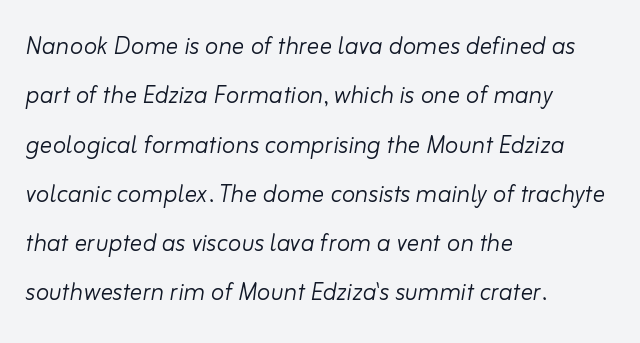
The image shows 31 px light type, italic (leaning right); set left-aligned, normal line spacing (1.59x), normal letter spacing, not underlined; low stroke contrast and a small x-height.
